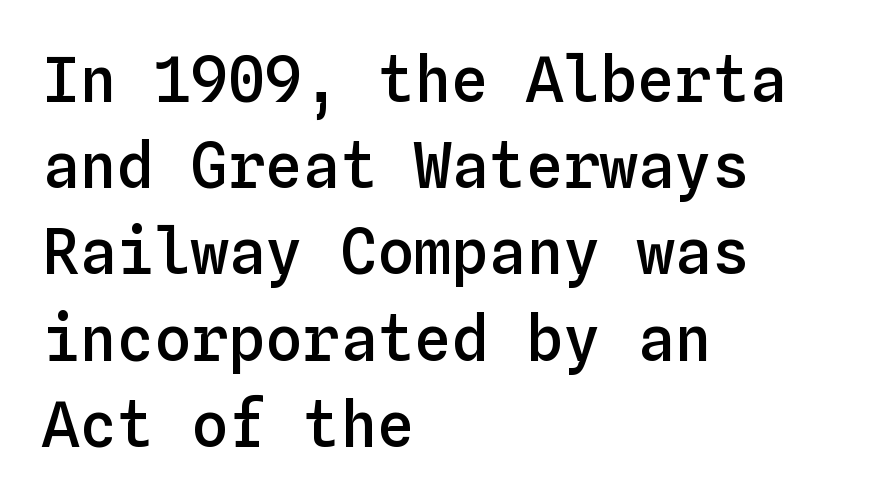
The image shows 62 px semibold type, upright, monospaced; set left-aligned, normal line spacing (1.39x), normal letter spacing, not underlined; low stroke contrast and a medium x-height.
